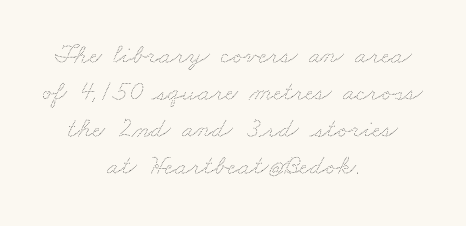
If you folded the block vertically in half, each line would mirror itself in length. Note the varied advance widths — an 'i' is clearly narrower than an 'm'. The tracking reads as untouched default to a designer's eye. Each new line begins a customary step beneath the previous one. Is the stroke heavy? The answer is a plain regular-or-lighter.
